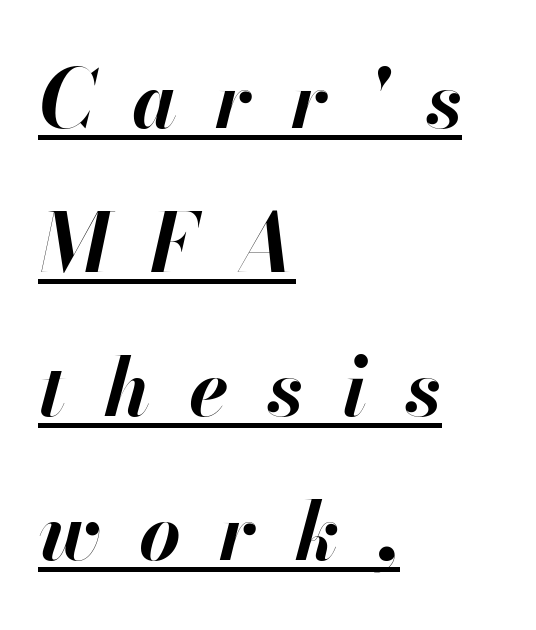
The setting favours the left margin, as ordinary paragraphs usually do. Weight check: bold — yes, fully. Is this a fixed-width face? No — the glyphs have proportional, varying widths. In designer terms, the underline attribute is active on this setting. The lettering tilts uniformly, giving the passage an italic look. Compared with typical body copy, the letter spacing here is much looser.
